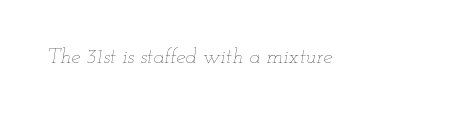
{"italic": "yes", "lean": "right", "slant_degrees": 12, "bold": "no", "underline": "no", "letter_spacing": "normal", "letter_spacing_em": 0.0, "glyph_px": 21}
